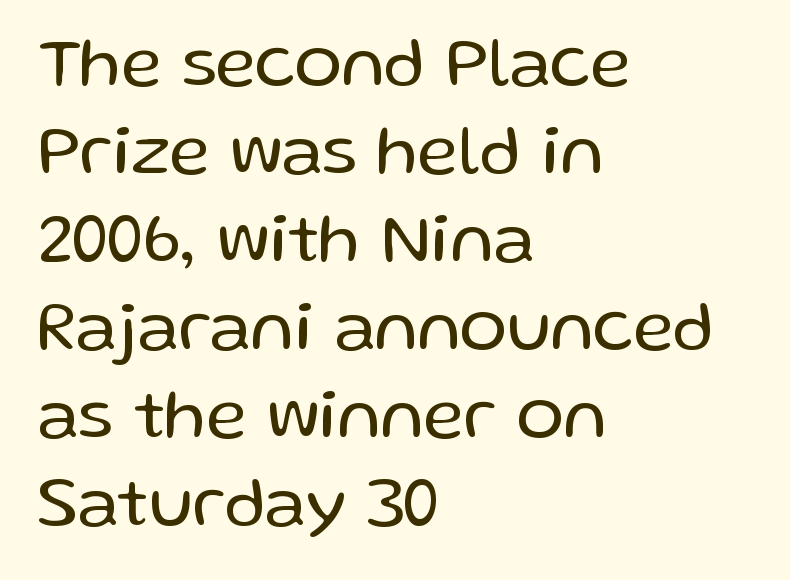
The image shows 71 px regular-weight sans-serif type, upright; set left-aligned, line spacing 1.24x, normal letter spacing, not underlined; low stroke contrast and a medium x-height.
